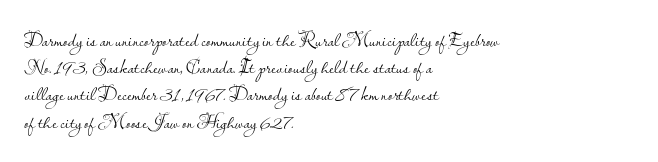
Q: Is the text bold? A: No.
Q: Is the text italic (slanted)? A: Yes.
Q: Is the text underlined? A: No.
Q: How is the paragraph aligned? A: Left-aligned.
Q: Is the spacing between letters normal or unusually wide? A: Normal.
Q: Is the spacing between lines tight, normal or loose? A: Normal.
